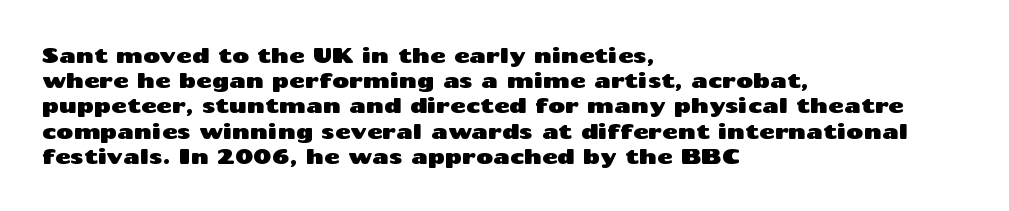
{"italic": "no", "underline": "no", "align": "left", "line_spacing_ratio": 1.2, "letter_spacing": "normal", "letter_spacing_em": 0.0, "glyph_px": 21}
